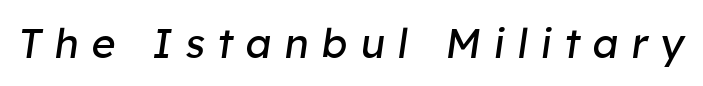
The image shows 41 px regular-weight type, italic (leaning right); set unusually wide letter spacing (+0.31 em), not underlined; low stroke contrast and a medium x-height.
